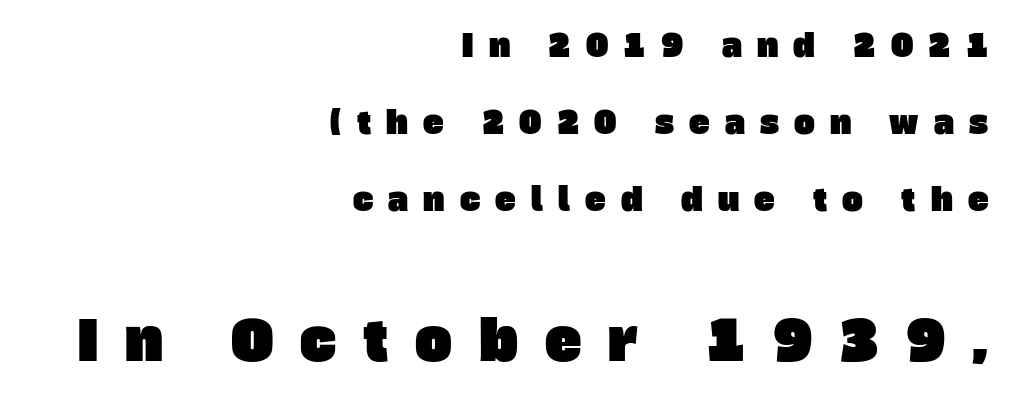
Q: Is the typeface a serif or a sans-serif typeface? A: Sans-serif.
Q: Is the text underlined? A: No.
Q: How is the paragraph aligned? A: Right-aligned.
Q: Is the spacing between letters normal or unusually wide? A: Unusually wide.
Q: Is the spacing between lines tight, normal or loose? A: Loose.
Q: Which block of text is set in a larger size, the first (top) or the second (bottom)? A: The second (bottom) one.
Q: Width (condensed, normal, or wide)? A: Normal.
Q: Stroke contrast? A: Low.
Q: x-height? A: Large.
Q: Monospaced? A: No.
